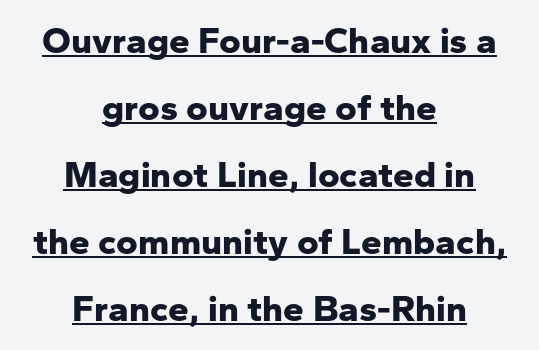
Looks like regular typesetting: each glyph gets only the width it needs. In terms of letterspacing, this is plain default setting. Every word sits above its own underline. Italic? Not at all — the glyphs are vertical.
